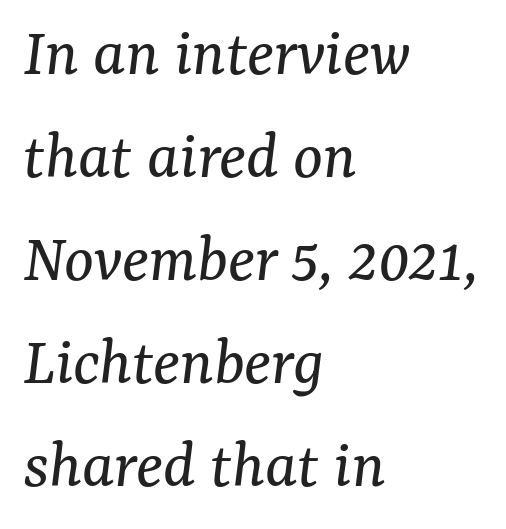
The line-height multiplier appears to be the usual default. Caption: standard tracking, unaltered. You could not count columns in this text — the font is proportionally spaced. Quick note: underline off. A student would call this left alignment; a typographer would say flush left, rag right.
